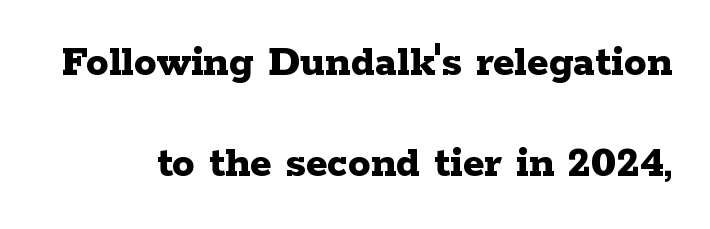
Q: Is the text bold? A: Yes.
Q: Is the text italic (slanted)? A: No, it is upright.
Q: Is the typeface a serif or a sans-serif typeface? A: Serif.
Q: Is the text underlined? A: No.
Q: Is the spacing between letters normal or unusually wide? A: Normal.
Q: Is the spacing between lines tight, normal or loose? A: Loose.
Q: Width (condensed, normal, or wide)? A: Wide.
Q: Stroke contrast? A: Low.
Q: x-height? A: Medium.
Q: Monospaced? A: No.
